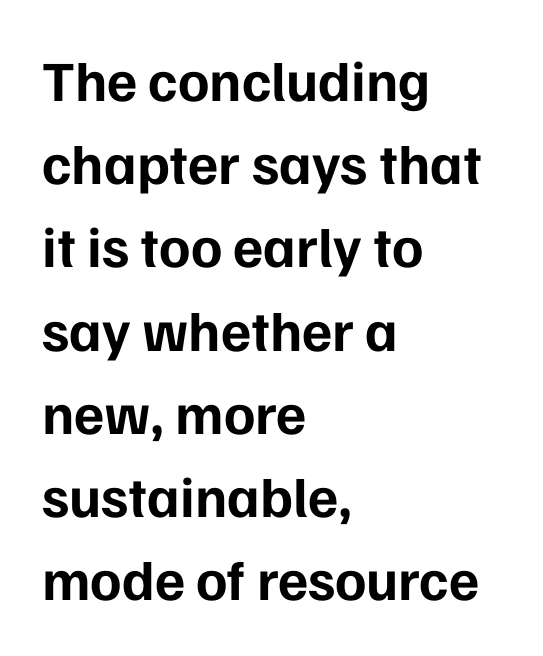
{"serif": "no", "italic": "no", "bold": "yes", "weight": "bold", "width": "normal", "stroke_contrast": "low", "x_height": "medium", "monospaced": "no", "underline": "no", "align": "left", "line_spacing": "normal", "line_spacing_ratio": 1.46, "letter_spacing": "normal", "letter_spacing_em": 0.0, "glyph_px": 57}
